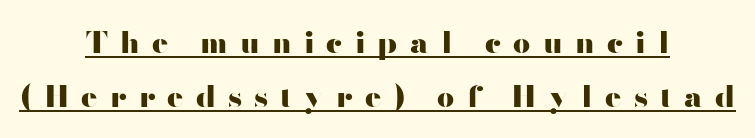
The characters look thick and weighty, a clear bold. This is underlined copy, the kind a proofreader might mark for attention. The typography opts for an upright posture over an oblique one. In CSS terms this would be text-align: center. Characters follow at a spacing far wider than the type designer built in.
